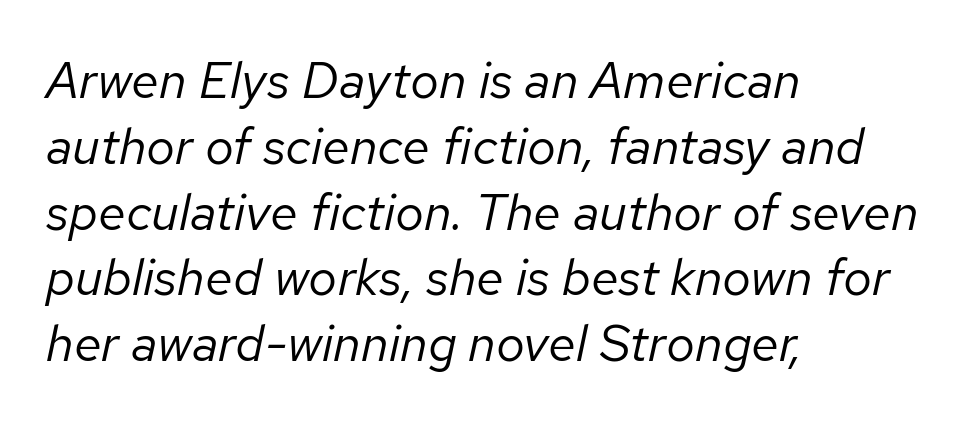
{"italic": "yes", "lean": "right", "slant_degrees": 12, "bold": "no", "weight": "regular", "width": "normal", "stroke_contrast": "low", "x_height": "medium", "monospaced": "no", "underline": "no", "align": "left", "line_spacing": "normal", "line_spacing_ratio": 1.29, "letter_spacing": "normal", "letter_spacing_em": 0.0, "glyph_px": 51}
